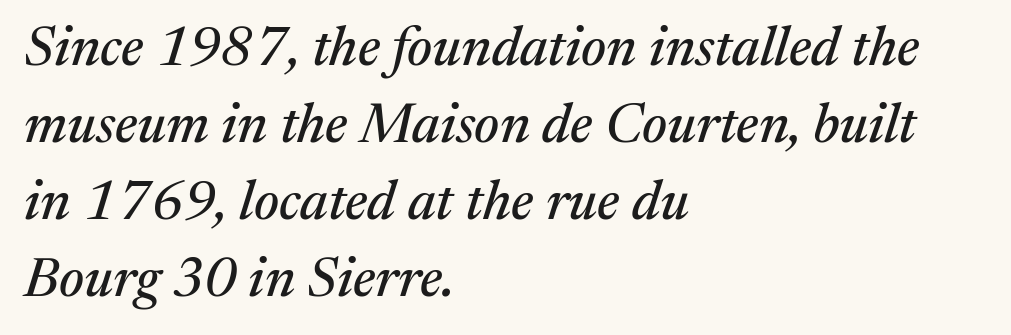
{"serif": "yes", "italic": "yes", "lean": "right", "slant_degrees": 17, "width": "normal", "stroke_contrast": "medium", "x_height": "medium", "monospaced": "no", "underline": "no", "align": "left", "line_spacing": "normal", "line_spacing_ratio": 1.4, "letter_spacing": "normal", "letter_spacing_em": 0.0, "glyph_px": 55}
